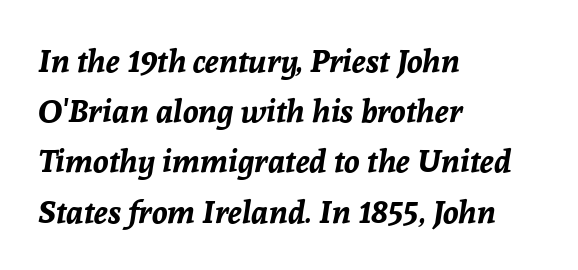
Q: Is the text bold? A: Yes.
Q: Is the text italic (slanted)? A: Yes, it leans right by about 8 degrees.
Q: Is the text underlined? A: No.
Q: How is the paragraph aligned? A: Left-aligned.
Q: Is the spacing between letters normal or unusually wide? A: Normal.
Q: Is the spacing between lines tight, normal or loose? A: Normal.
Q: Width (condensed, normal, or wide)? A: Normal.
Q: Stroke contrast? A: Low.
Q: x-height? A: Medium.
Q: Monospaced? A: No.
